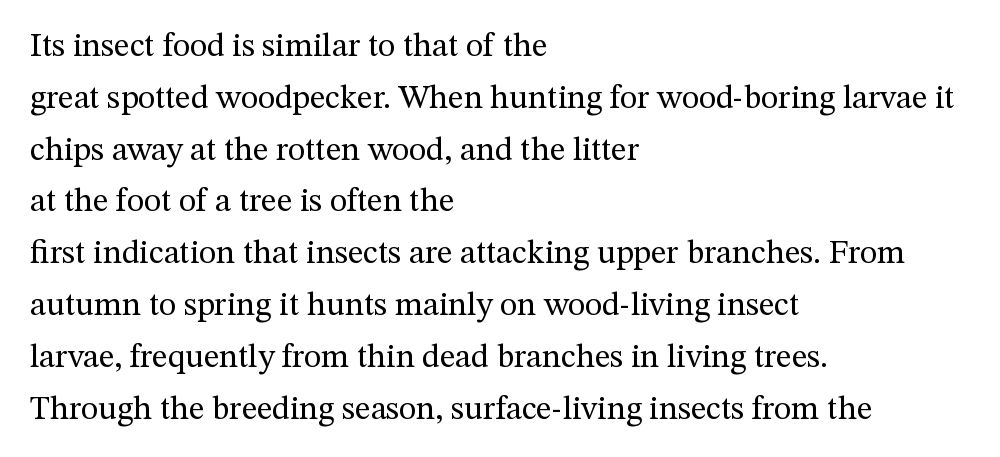
Is the letter spacing exaggerated? No — it looks like the ordinary default. A typesetter would mark this as roman, not italic. The paragraph has a hard left edge and a soft right edge. Unlike a clean sans, this face finishes its strokes with serifs. Character widths vary here, with narrow letters taking less room than wide ones. Quick note: underline off.
